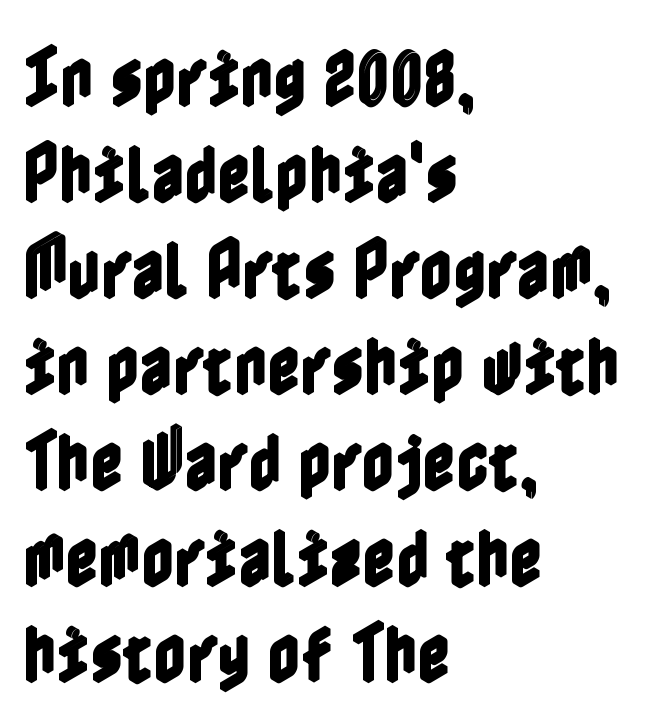
Q: Is the text italic (slanted)? A: No, it is upright.
Q: Is the text underlined? A: No.
Q: How is the paragraph aligned? A: Left-aligned.
Q: Is the spacing between letters normal or unusually wide? A: Normal.
Q: Is the spacing between lines tight, normal or loose? A: Normal.
Q: Width (condensed, normal, or wide)? A: Condensed.
Q: x-height? A: Medium.
